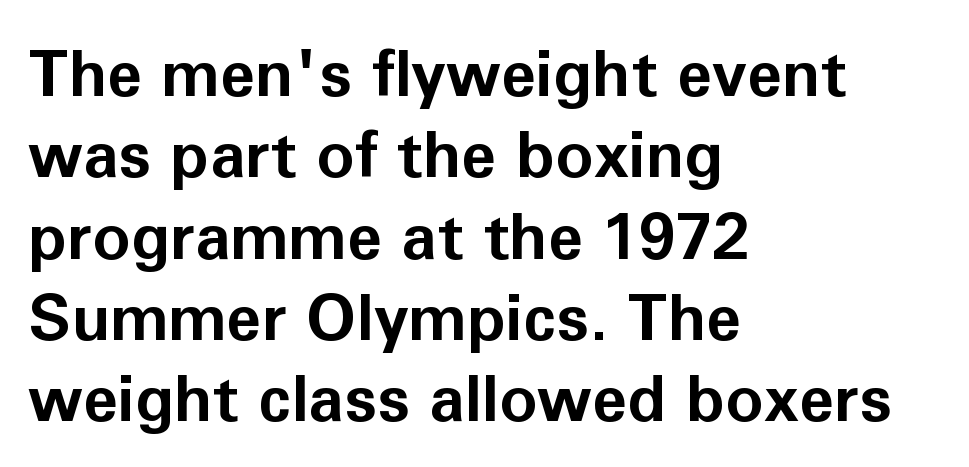
Q: Is the text bold? A: Yes.
Q: Is the text italic (slanted)? A: No, it is upright.
Q: Is the typeface a serif or a sans-serif typeface? A: Sans-serif.
Q: Is the text underlined? A: No.
Q: How is the paragraph aligned? A: Left-aligned.
Q: Is the spacing between letters normal or unusually wide? A: Normal.
Q: Is the spacing between lines tight, normal or loose? A: Normal.
Q: Width (condensed, normal, or wide)? A: Normal.
Q: Stroke contrast? A: Low.
Q: x-height? A: Medium.
Q: Monospaced? A: No.
